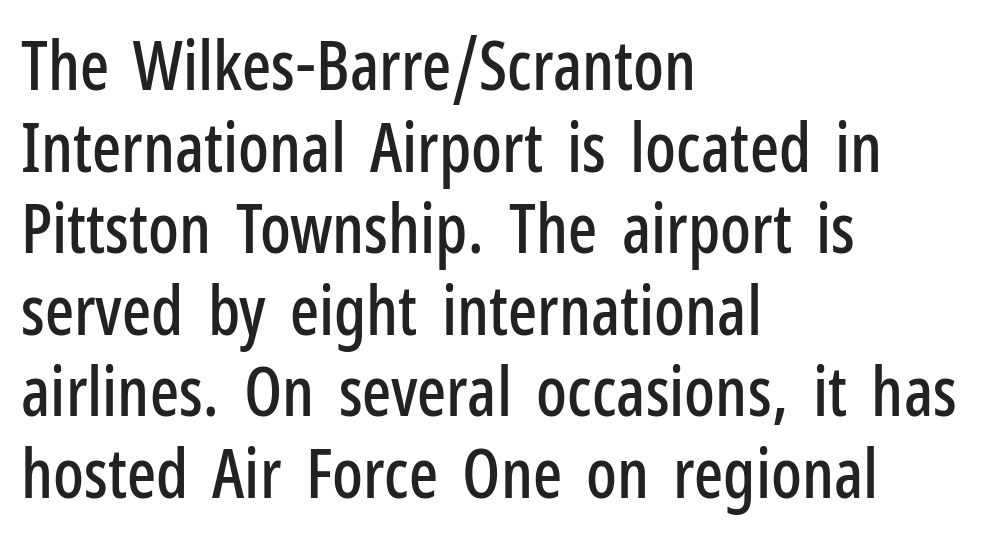
The paragraph has a hard left edge and a soft right edge. Style check: upright. Is this a fixed-width face? No — the glyphs have proportional, varying widths. Each word holds together tightly as a unit, with standard inter-letter gaps. Regarding serifs, this sample does without them. Rule under the text: the space is simply empty.
